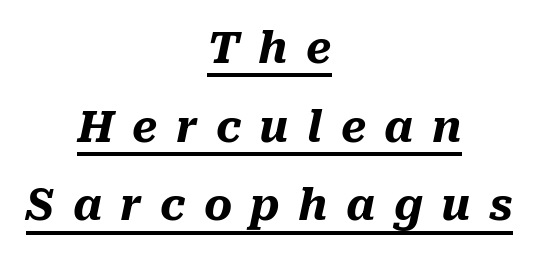
The face used here is proportionally spaced, like ordinary book or web type. The specimen reads as italic at a glance. Underline: present. Each glyph is drawn with heavy, bold strokes. The text block is weighted toward neither margin, spreading evenly from the middle.
